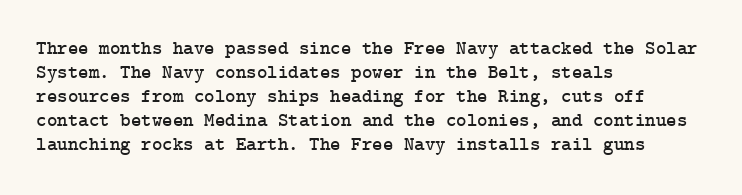
The image shows 20 px text type, upright; set left-aligned, line spacing 1.2x, normal letter spacing, not underlined.
